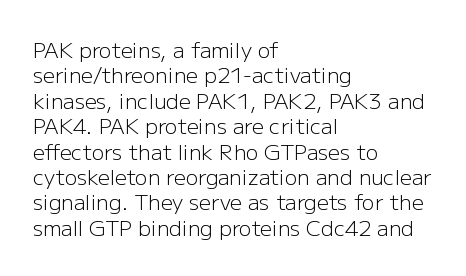
Q: Is the text bold? A: No.
Q: Is the text italic (slanted)? A: No, it is upright.
Q: Is the text underlined? A: No.
Q: How is the paragraph aligned? A: Left-aligned.
Q: Is the spacing between letters normal or unusually wide? A: Normal.
